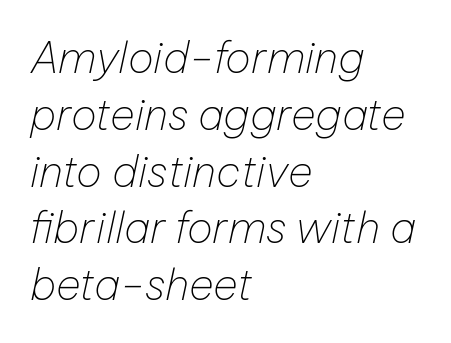
Q: Is the text bold? A: No.
Q: Is the text italic (slanted)? A: Yes, it leans right by about 12 degrees.
Q: Is the text underlined? A: No.
Q: How is the paragraph aligned? A: Left-aligned.
Q: Is the spacing between letters normal or unusually wide? A: Normal.
Q: Is the spacing between lines tight, normal or loose? A: Normal.
Q: Width (condensed, normal, or wide)? A: Normal.
Q: Stroke contrast? A: Low.
Q: x-height? A: Medium.
Q: Monospaced? A: No.
